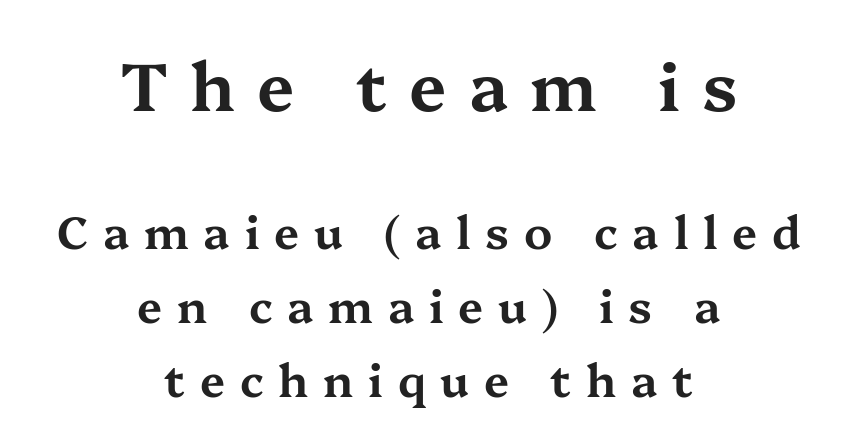
Q: Is the text italic (slanted)? A: No, it is upright.
Q: Is the typeface a serif or a sans-serif typeface? A: Serif.
Q: Is the text underlined? A: No.
Q: How is the paragraph aligned? A: Centered.
Q: Is the spacing between letters normal or unusually wide? A: Unusually wide.
Q: Is the spacing between lines tight, normal or loose? A: Normal.
Q: Which block of text is set in a larger size, the first (top) or the second (bottom)? A: The first (top) one.
Q: Width (condensed, normal, or wide)? A: Wide.
Q: Stroke contrast? A: Medium.
Q: x-height? A: Medium.
Q: Monospaced? A: No.
